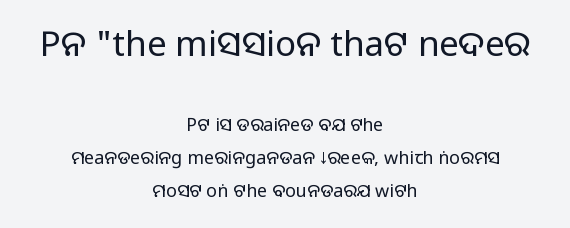
The image shows 35 px regular-weight sans-serif type, upright; set centered, line spacing 1.81x, normal letter spacing, not underlined; the first (top) block is 1.94x larger; low stroke contrast and a large x-height.
